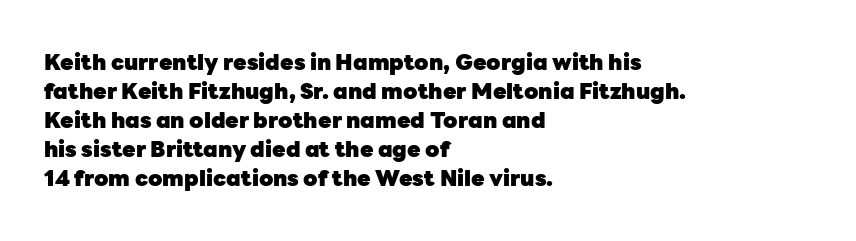
Q: Is the text bold? A: Yes.
Q: Is the text italic (slanted)? A: No, it is upright.
Q: Is the text underlined? A: No.
Q: How is the paragraph aligned? A: Left-aligned.
Q: Is the spacing between letters normal or unusually wide? A: Normal.
Q: Is the spacing between lines tight, normal or loose? A: Normal.
